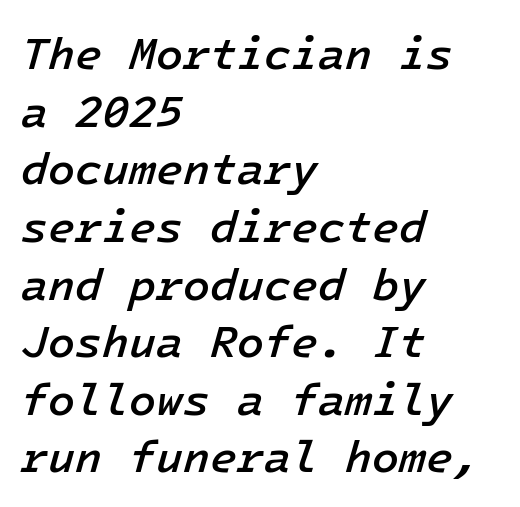
The image shows 44 px semibold type, italic (leaning right); set left-aligned, normal line spacing (1.31x), normal letter spacing, not underlined; low stroke contrast and a medium x-height.
